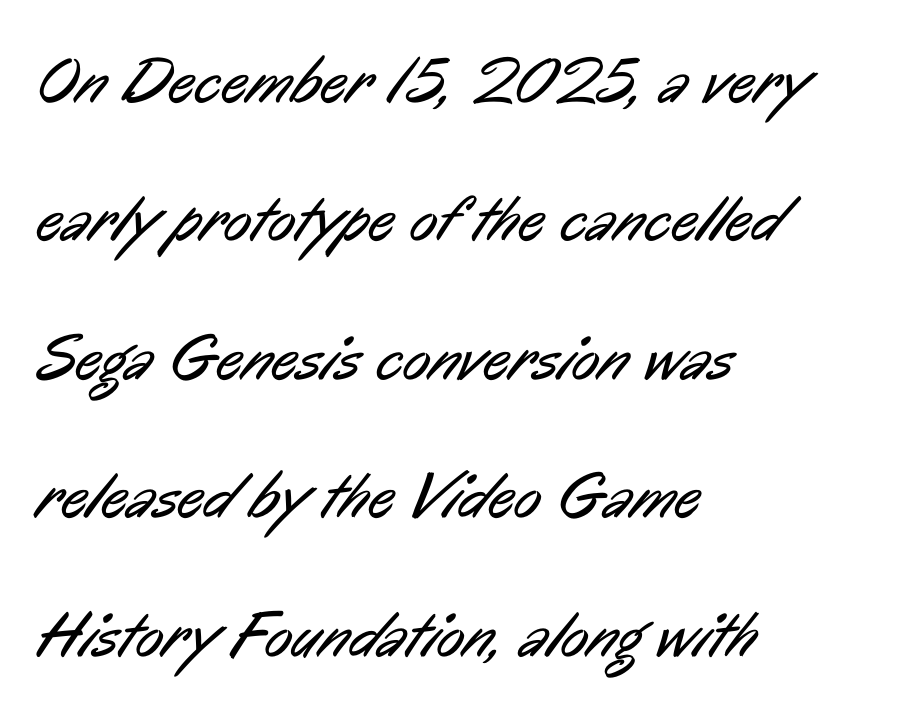
Q: Is the text bold? A: No.
Q: Is the typeface a serif or a sans-serif typeface? A: Sans-serif.
Q: Is the text underlined? A: No.
Q: How is the paragraph aligned? A: Left-aligned.
Q: Is the spacing between letters normal or unusually wide? A: Normal.
Q: Is the spacing between lines tight, normal or loose? A: Loose.
Q: Width (condensed, normal, or wide)? A: Condensed.
Q: Stroke contrast? A: Low.
Q: x-height? A: Medium.
Q: Monospaced? A: No.
